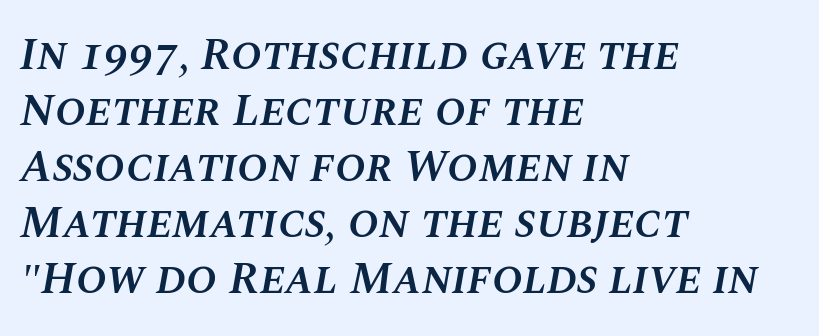
The image shows 46 px semibold type, italic (leaning right); set left-aligned, line spacing 1.22x, normal letter spacing, not underlined; medium stroke contrast and a large x-height.
